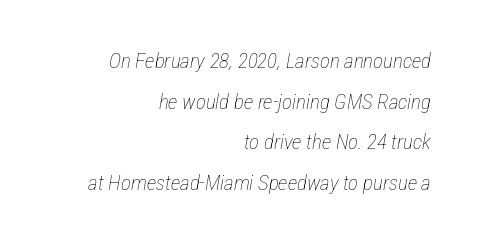
The image shows 21 px text type, italic (leaning right); set right-aligned, loose line spacing (1.94x), normal letter spacing, not underlined.
